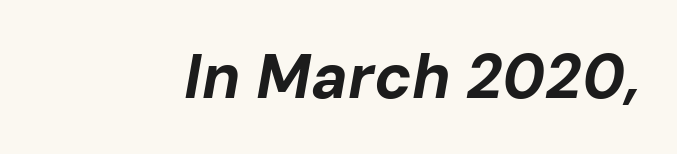
The image shows 62 px bold type, italic (leaning right); set normal letter spacing, not underlined; low stroke contrast and a medium x-height.
